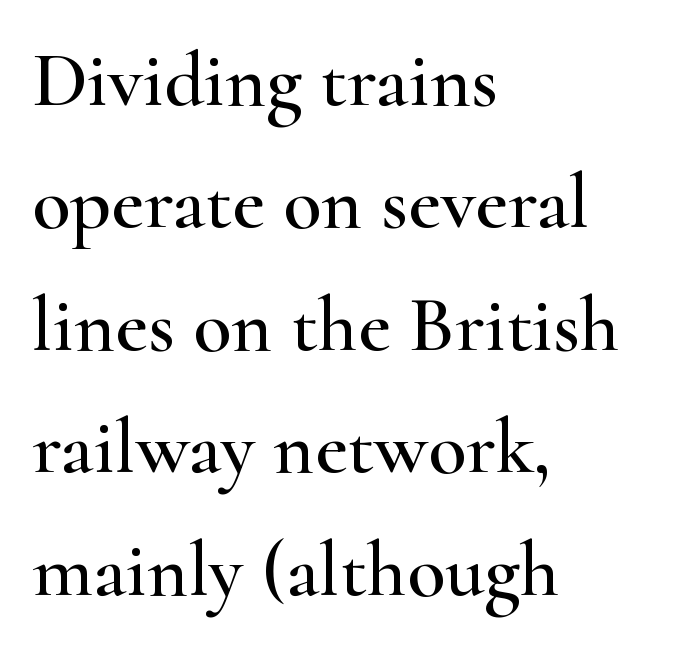
The image shows 79 px wide serif type, upright; set left-aligned, normal line spacing (1.55x), normal letter spacing, not underlined; high stroke contrast and a small x-height.
